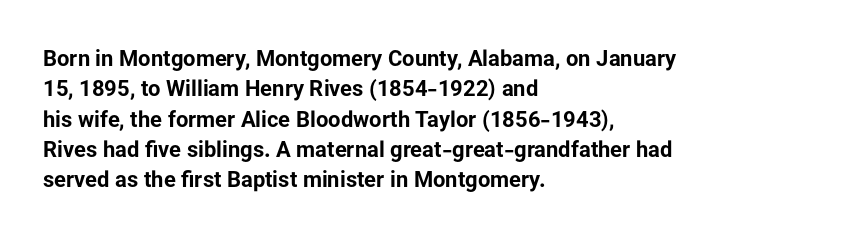
The image shows 22 px bold type, upright; set left-aligned, normal line spacing (1.38x), normal letter spacing, not underlined.
